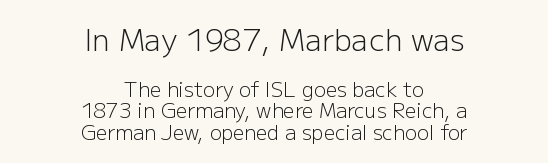
Q: Is the text bold? A: No.
Q: Is the text italic (slanted)? A: No, it is upright.
Q: Is the typeface a serif or a sans-serif typeface? A: Sans-serif.
Q: Is the text underlined? A: No.
Q: How is the paragraph aligned? A: Centered.
Q: Is the spacing between letters normal or unusually wide? A: Normal.
Q: Is the spacing between lines tight, normal or loose? A: Tight.
Q: Which block of text is set in a larger size, the first (top) or the second (bottom)? A: The first (top) one.
Q: Width (condensed, normal, or wide)? A: Normal.
Q: Stroke contrast? A: Low.
Q: x-height? A: Medium.
Q: Monospaced? A: No.
